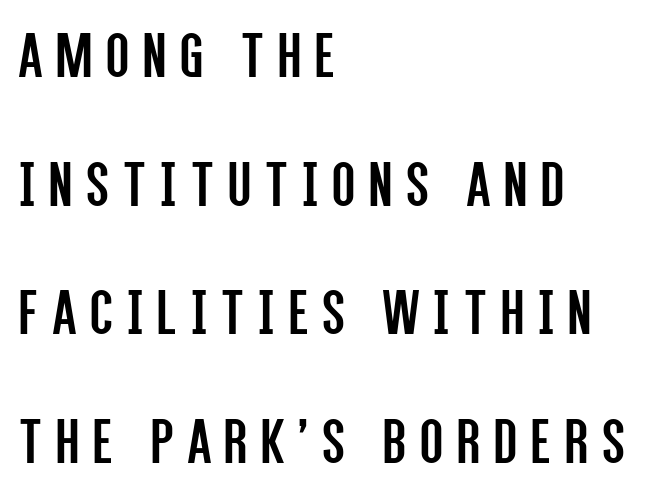
Q: Is the text bold? A: No.
Q: Is the text italic (slanted)? A: No, it is upright.
Q: Is the typeface a serif or a sans-serif typeface? A: Sans-serif.
Q: Is the text underlined? A: No.
Q: How is the paragraph aligned? A: Left-aligned.
Q: Is the spacing between letters normal or unusually wide? A: Unusually wide.
Q: Is the spacing between lines tight, normal or loose? A: Loose.
Q: Width (condensed, normal, or wide)? A: Condensed.
Q: Stroke contrast? A: Low.
Q: x-height? A: Large.
Q: Monospaced? A: No.
